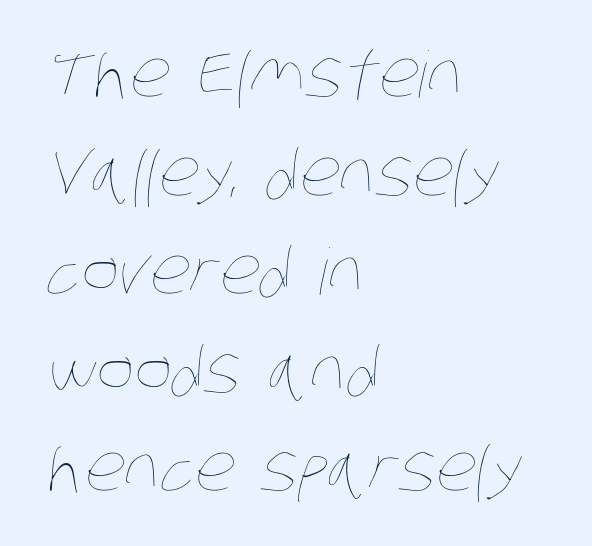
The image shows 64 px thin, condensed type; set left-aligned, normal line spacing (1.54x), normal letter spacing, not underlined; low stroke contrast and a large x-height.
